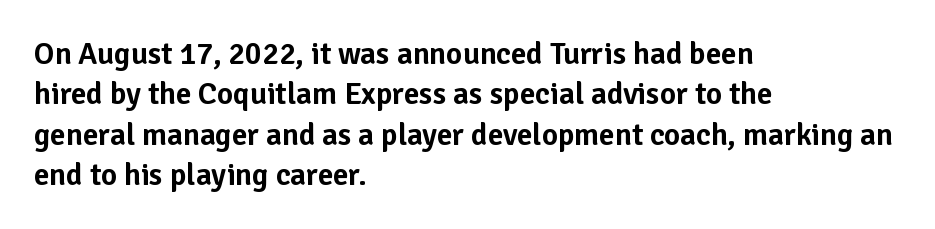
Q: Is the text italic (slanted)? A: No, it is upright.
Q: Is the typeface a serif or a sans-serif typeface? A: Sans-serif.
Q: Is the text underlined? A: No.
Q: How is the paragraph aligned? A: Left-aligned.
Q: Is the spacing between letters normal or unusually wide? A: Normal.
Q: Is the spacing between lines tight, normal or loose? A: Normal.
Q: Width (condensed, normal, or wide)? A: Normal.
Q: Stroke contrast? A: Low.
Q: x-height? A: Medium.
Q: Monospaced? A: No.
